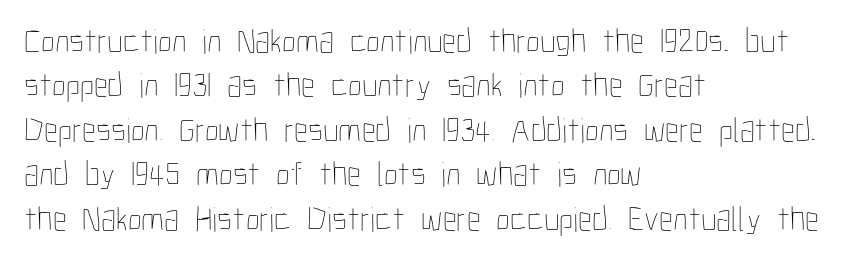
{"italic": "no", "bold": "no", "weight": "thin", "width": "condensed", "stroke_contrast": "low", "x_height": "medium", "monospaced": "no", "underline": "no", "align": "left", "line_spacing": "normal", "line_spacing_ratio": 1.27, "letter_spacing": "normal", "letter_spacing_em": 0.0, "glyph_px": 35}
